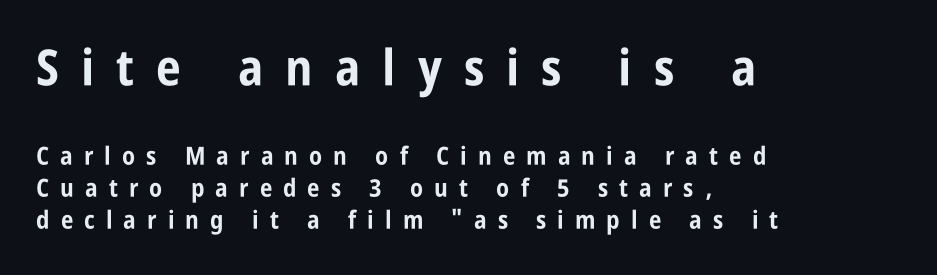
The image shows 50 px bold, condensed sans-serif type, upright; set left-aligned, normal line spacing (1.28x), unusually wide letter spacing (+0.44 em), not underlined; the first (top) block is 2.0x larger; low stroke contrast and a large x-height.
